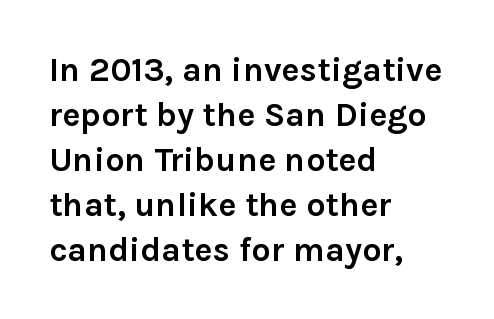
Horizontal alignment here is leftward, the default for most running prose. Type style note: lacks serifs. This rendering features lettering with no underline. Varying glyph widths throughout — classic text-font behaviour.
